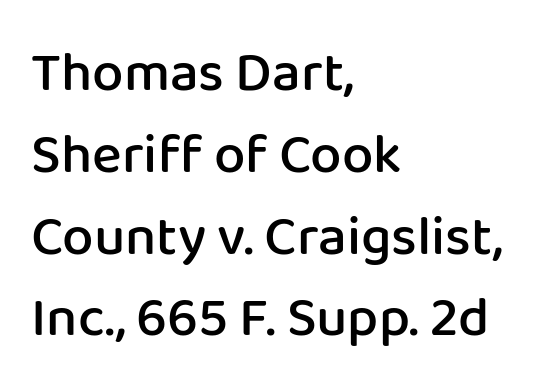
The image shows 56 px semibold sans-serif type, upright; set left-aligned, normal line spacing (1.46x), normal letter spacing, not underlined; low stroke contrast and a medium x-height.
